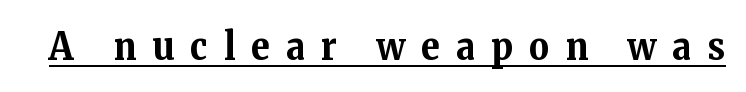
Q: Is the text bold? A: Yes.
Q: Is the text italic (slanted)? A: No, it is upright.
Q: Is the typeface a serif or a sans-serif typeface? A: Serif.
Q: Is the text underlined? A: Yes.
Q: Is the spacing between letters normal or unusually wide? A: Unusually wide.
Q: Width (condensed, normal, or wide)? A: Normal.
Q: Stroke contrast? A: Medium.
Q: x-height? A: Medium.
Q: Monospaced? A: No.
